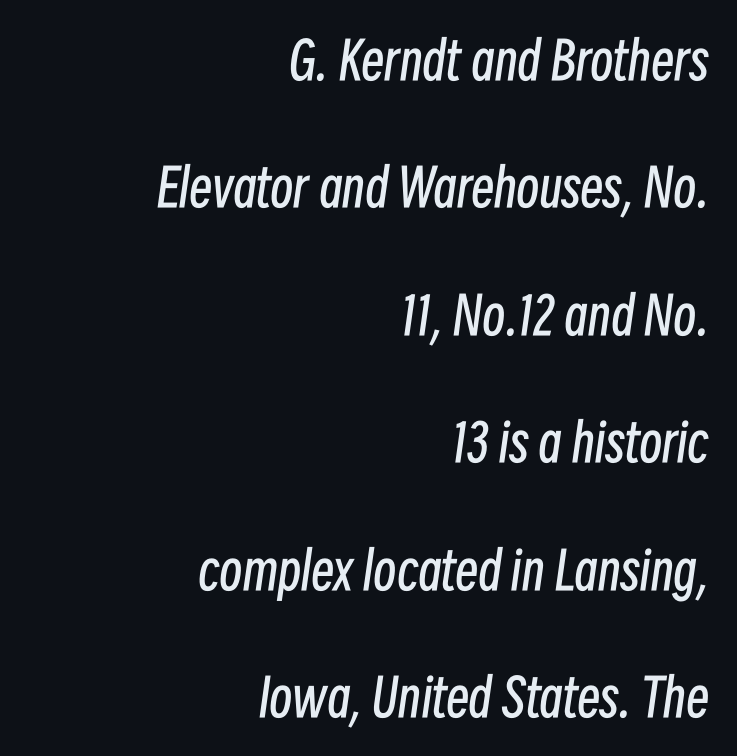
{"italic": "yes", "lean": "right", "slant_degrees": 8, "bold": "no", "weight": "regular", "width": "condensed", "stroke_contrast": "low", "x_height": "medium", "monospaced": "no", "underline": "no", "align": "right", "line_spacing": "loose", "line_spacing_ratio": 2.45, "letter_spacing": "normal", "letter_spacing_em": 0.0, "glyph_px": 52}
